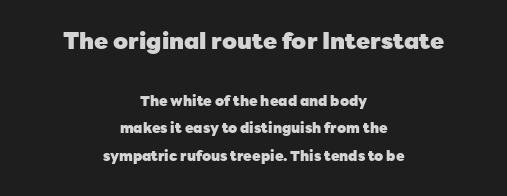
The image shows 23 px bold type, upright; set centered, loose line spacing (1.97x), normal letter spacing, not underlined; the first (top) block is 1.64x larger.
